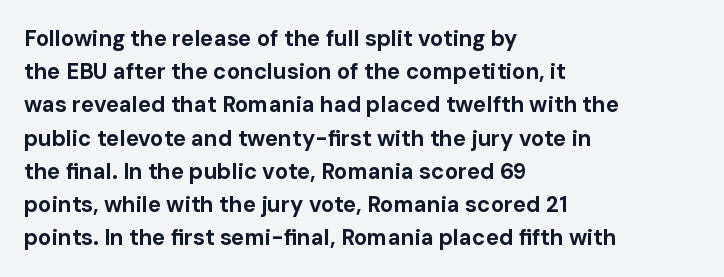
Leading matches the norm, producing a regular column. The area under the type is left untouched. Does extra space separate the letters? No, they use regular spacing. These lines were composed using upright roman letters.
